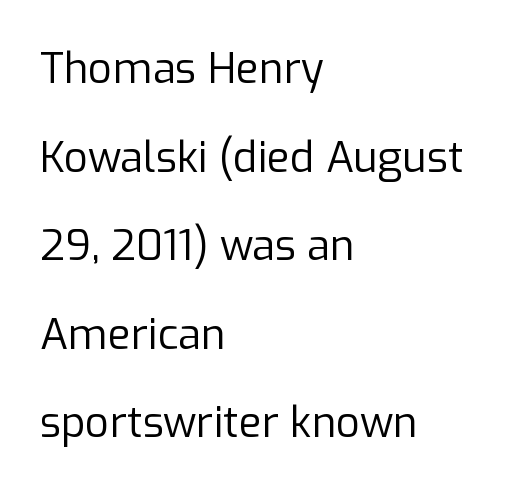
The image shows 42 px regular-weight sans-serif type, upright; set left-aligned, loose line spacing (2.11x), normal letter spacing, not underlined; low stroke contrast and a medium x-height.
